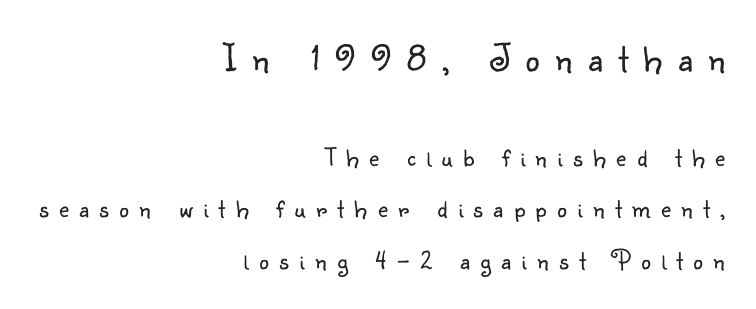
The image shows 40 px light sans-serif type, upright; set right-aligned, loose line spacing (1.9x), unusually wide letter spacing (+0.39 em), not underlined; the first (top) block is 1.48x larger; low stroke contrast and a small x-height.
